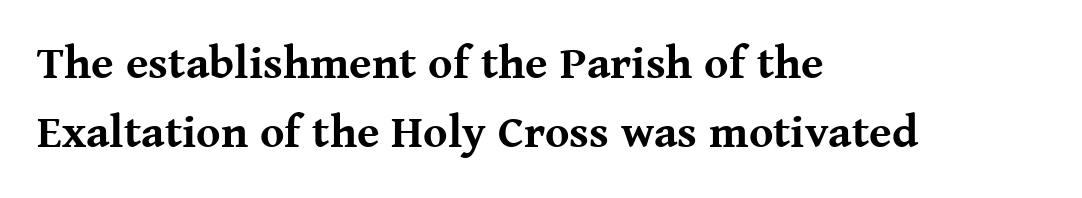
These lines are rendered in a variable-pitch font. Do the letters lean? They stand straight. Normally led — the rows are evenly, conventionally spaced. Characters follow at the spacing the type designer built in. The font is running at its bold setting. These lines are composed in type with serifs.
